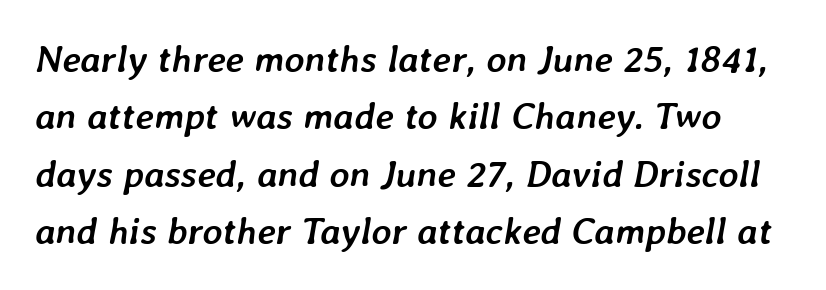
The baseline area is clear. Whoever set this chose a conventional vertical rhythm. Short note: letters normally spaced. Heft: maximum for text — a bold. The typography opts for an oblique posture over an upright one.
